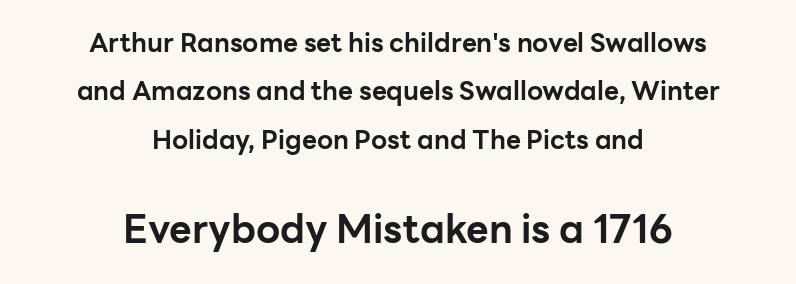
Q: Is the text bold? A: Yes.
Q: Is the text italic (slanted)? A: No, it is upright.
Q: Is the typeface a serif or a sans-serif typeface? A: Sans-serif.
Q: Is the text underlined? A: No.
Q: How is the paragraph aligned? A: Centered.
Q: Is the spacing between letters normal or unusually wide? A: Normal.
Q: Which block of text is set in a larger size, the first (top) or the second (bottom)? A: The second (bottom) one.
Q: Width (condensed, normal, or wide)? A: Normal.
Q: Stroke contrast? A: Low.
Q: x-height? A: Medium.
Q: Monospaced? A: No.
